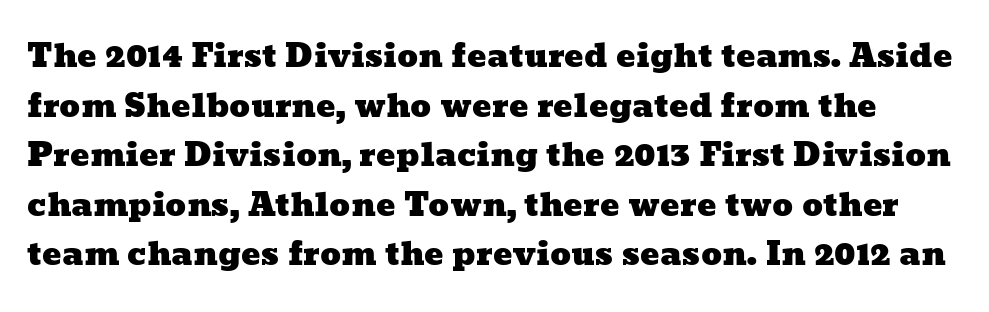
Q: Is the text underlined? A: No.
Q: Is the spacing between letters normal or unusually wide? A: Normal.
Q: Is the spacing between lines tight, normal or loose? A: Normal.
Q: Width (condensed, normal, or wide)? A: Wide.
Q: Stroke contrast? A: Low.
Q: x-height? A: Medium.
Q: Monospaced? A: No.
